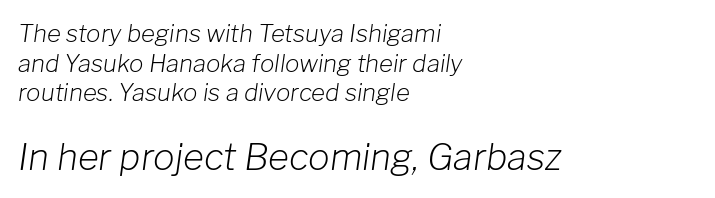
{"italic": "yes", "lean": "right", "slant_degrees": 8, "bold": "no", "weight": "light", "width": "normal", "stroke_contrast": "low", "x_height": "medium", "monospaced": "no", "underline": "no", "align": "left", "line_spacing_ratio": 1.23, "letter_spacing": "normal", "letter_spacing_em": 0.0, "larger_block": "second", "size_ratio": 1.5, "glyph_px": 36}
